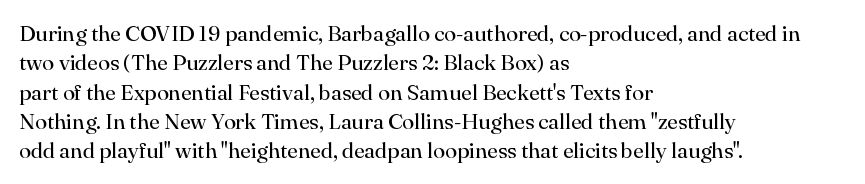
Q: Is the text bold? A: No.
Q: Is the text italic (slanted)? A: No, it is upright.
Q: Is the text underlined? A: No.
Q: How is the paragraph aligned? A: Left-aligned.
Q: Is the spacing between letters normal or unusually wide? A: Normal.
Q: Is the spacing between lines tight, normal or loose? A: Normal.
